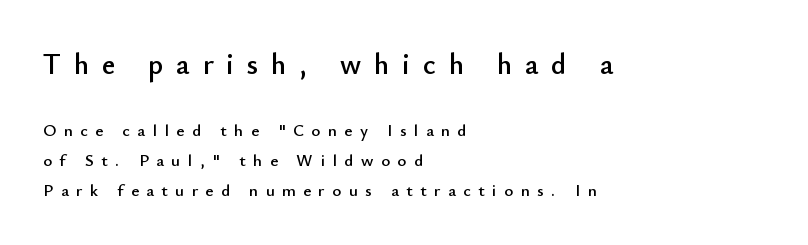
{"serif": "no", "italic": "no", "width": "normal", "stroke_contrast": "low", "x_height": "small", "monospaced": "no", "underline": "no", "align": "left", "line_spacing_ratio": 1.78, "letter_spacing": "wide", "letter_spacing_em": 0.44, "larger_block": "first", "size_ratio": 1.71, "glyph_px": 29}
